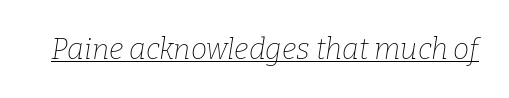
Yep, that's italic — everything's leaning. You can tell from the footed stems that serif type was used. Students, observe the line beneath the letters — that is underlining. Proportional: the letters do not fall into vertical columns.
